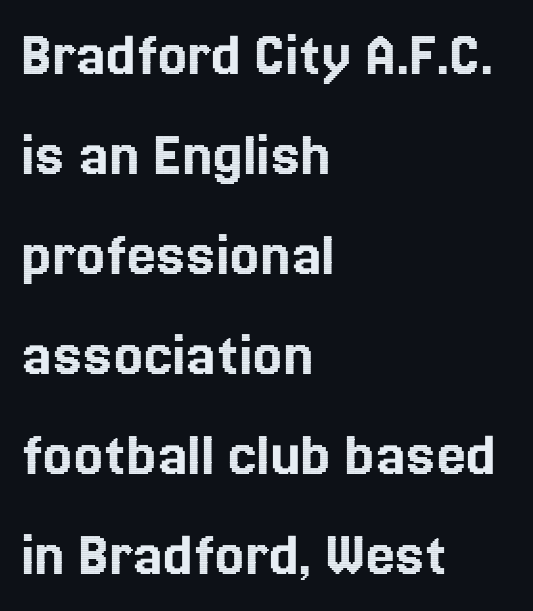
{"italic": "no", "width": "normal", "x_height": "medium", "monospaced": "no", "underline": "no", "align": "left", "line_spacing": "normal", "line_spacing_ratio": 1.54, "letter_spacing": "normal", "letter_spacing_em": 0.0, "glyph_px": 65}
